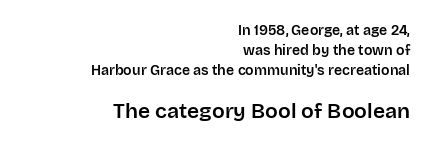
A student would call this right alignment; a typographer would say flush right, rag left. Students, observe: this is what conventionally led text looks like. Posture: upright roman. The face used here is rendered with its standard letterfit.
